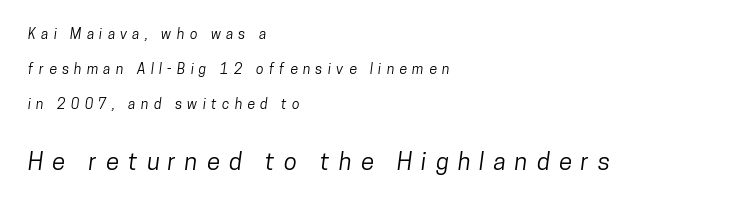
The image shows 24 px text type; set left-aligned, loose line spacing (2.49x), unusually wide letter spacing (+0.38 em), not underlined; the second (bottom) block is 1.71x larger.
